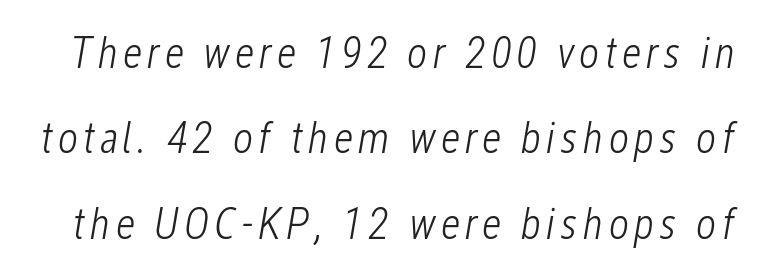
Italic: yes, the glyphs are oblique. The letters advance in unequal steps, a hallmark of proportional type. The cut favours lightness, reaching ordinary text weight at its darkest. The space beneath each line is pristine and unruled. Summary of vertical rhythm: relaxed, with wide interline spacing.
